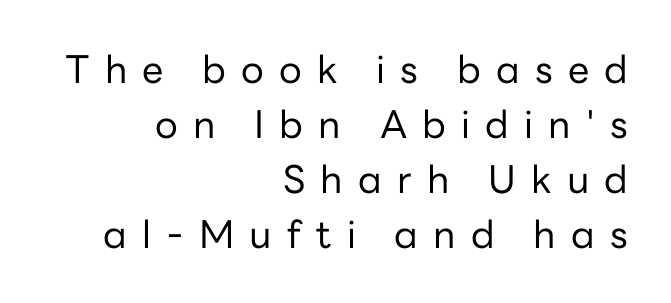
Tall strokes in this sample are plumb rather than angled. The tracking reads as deliberately expanded to a designer's eye. A typesetter would call this proportional, since set widths differ per character. No chunkiness to these letters — they're not bold.
